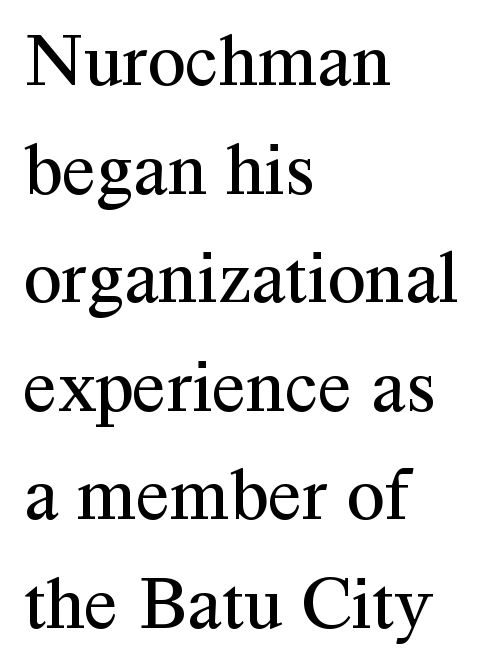
A typesetter would call this proportional, since set widths differ per character. The space directly below the letters is spotless. Compared with a centered layout, this one pins lines to the left instead. Unlike a clean sans, this face finishes its strokes with serifs. Do the letters lean? They stand straight.
